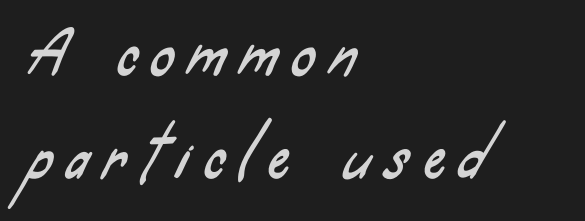
These lines stack with their left ends in a neat column. Decoration check: the copy has no underline. Each letter keeps its own natural width here, so spacing adapts to shape. The gaps between neighbouring characters are conspicuously large. Classification — sans serif.
